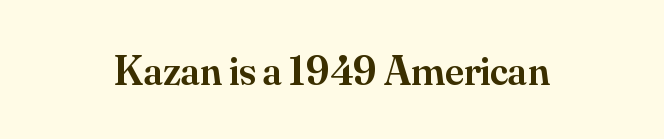
Is this a fixed-width face? No — the glyphs have proportional, varying widths. The typesetting leans somewhat heavy: a semibold. This sample uses a serif face. Between one letter and the next there's only the usual sliver of space. The lettering holds an erect, upright posture throughout. Only glyphs here, with clear space below each row.
